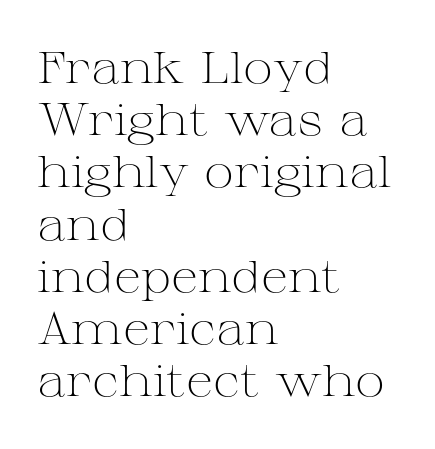
The image shows 45 px light, wide serif type, upright; set left-aligned, line spacing 1.16x, normal letter spacing, not underlined; medium stroke contrast and a medium x-height.
